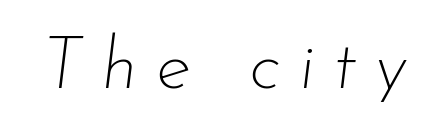
The image shows 73 px thin type, italic (leaning right); set unusually wide letter spacing (+0.25 em), not underlined; low stroke contrast and a small x-height.
